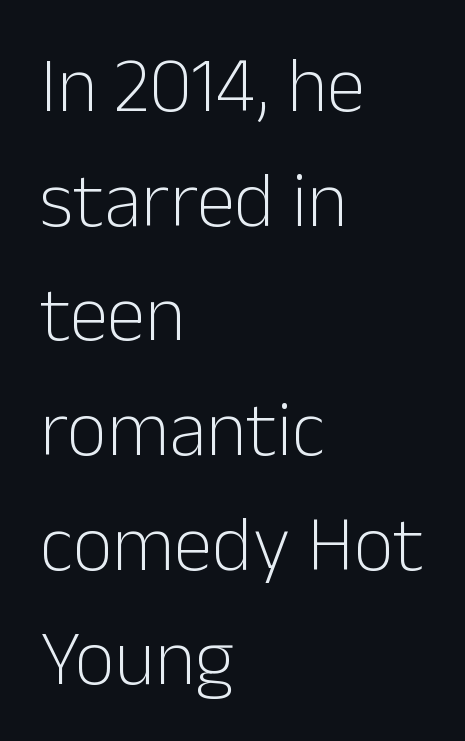
{"serif": "no", "italic": "no", "bold": "no", "weight": "light", "width": "normal", "stroke_contrast": "low", "x_height": "medium", "monospaced": "no", "underline": "no", "align": "left", "line_spacing": "normal", "line_spacing_ratio": 1.47, "letter_spacing": "normal", "letter_spacing_em": 0.0, "glyph_px": 78}
